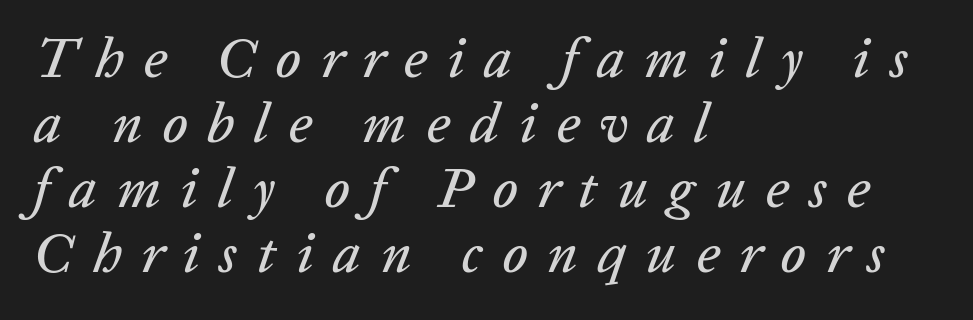
The image shows 56 px text type, italic (leaning right); set left-aligned, line spacing 1.16x, unusually wide letter spacing (+0.35 em), not underlined; low stroke contrast and a medium x-height.
